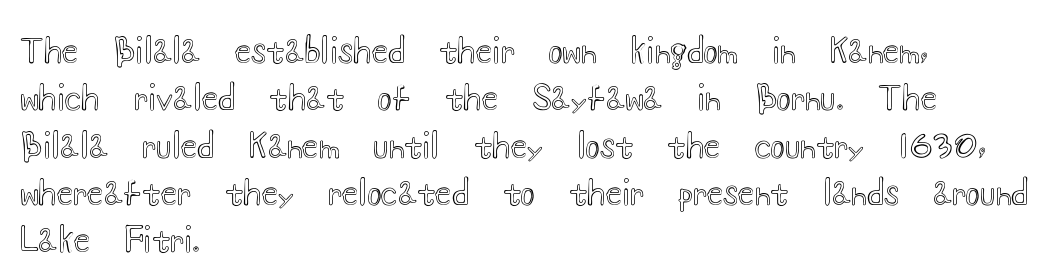
{"italic": "no", "width": "wide", "x_height": "small", "monospaced": "no", "underline": "no", "align": "left", "line_spacing": "normal", "line_spacing_ratio": 1.39, "letter_spacing": "normal", "letter_spacing_em": 0.0, "glyph_px": 34}
